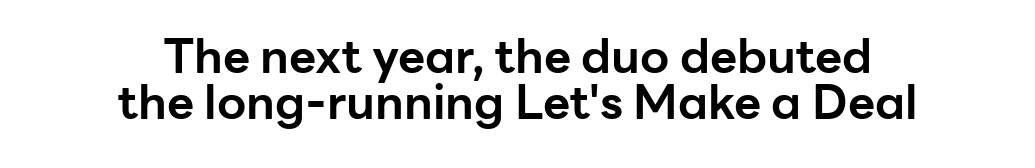
The image shows 47 px bold sans-serif type, upright; set centered, tight line spacing (0.97x), normal letter spacing, not underlined; low stroke contrast and a medium x-height.
